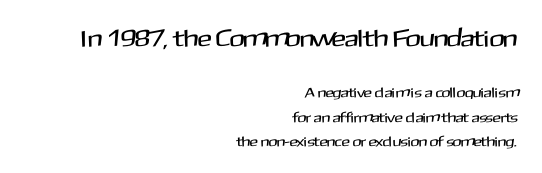
Q: Is the text italic (slanted)? A: No, it is upright.
Q: Is the text underlined? A: No.
Q: How is the paragraph aligned? A: Right-aligned.
Q: Is the spacing between letters normal or unusually wide? A: Normal.
Q: Which block of text is set in a larger size, the first (top) or the second (bottom)? A: The first (top) one.
